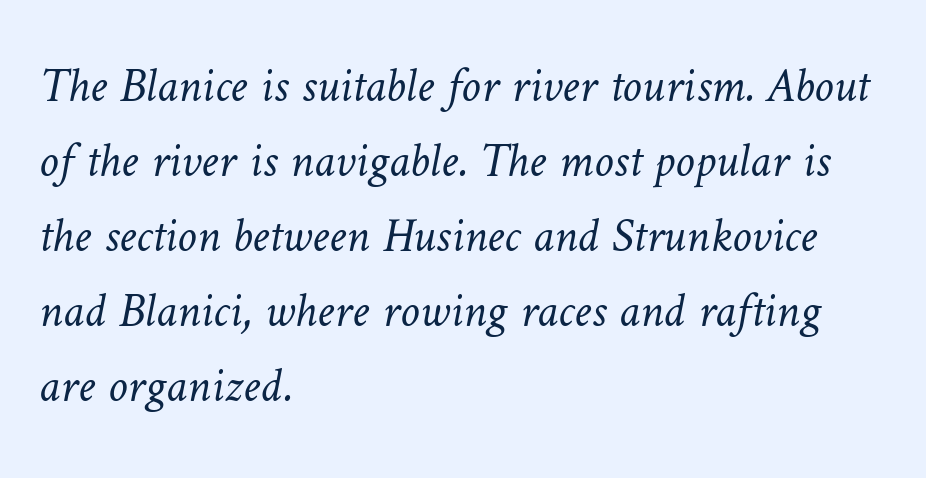
Characters follow at the spacing the type designer built in. A student would call this left alignment; a typographer would say flush left, rag right. Letters have the restrained weight of plain body copy at most. These lines sit exactly where default settings would place them. Varying glyph widths throughout — classic text-font behaviour.
